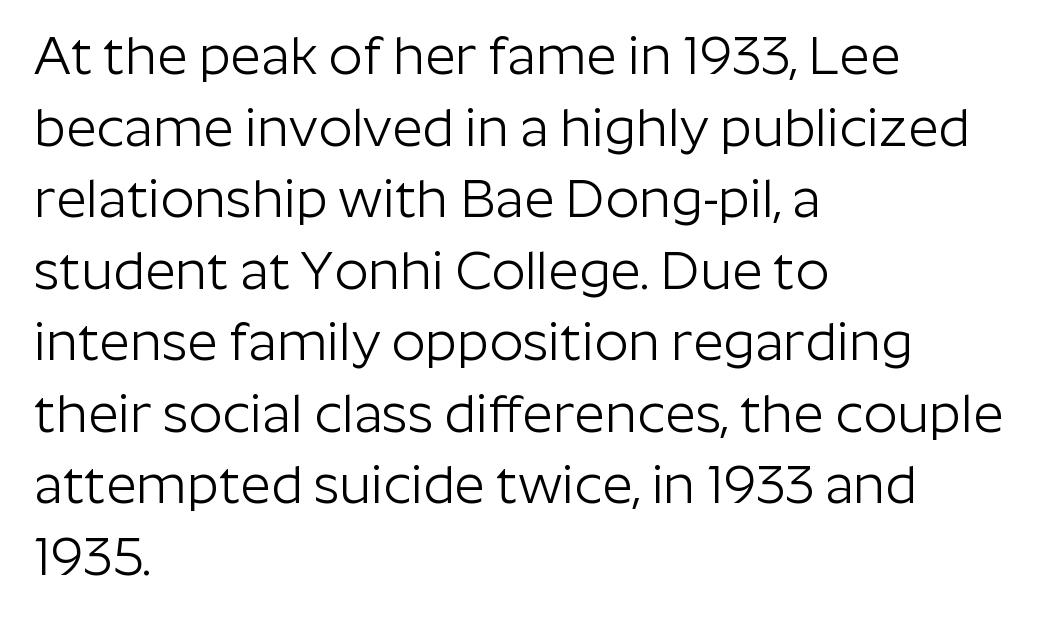
{"serif": "no", "italic": "no", "bold": "no", "weight": "light", "width": "normal", "stroke_contrast": "low", "x_height": "medium", "monospaced": "no", "underline": "no", "align": "left", "line_spacing": "normal", "line_spacing_ratio": 1.35, "letter_spacing": "normal", "letter_spacing_em": 0.0, "glyph_px": 53}
